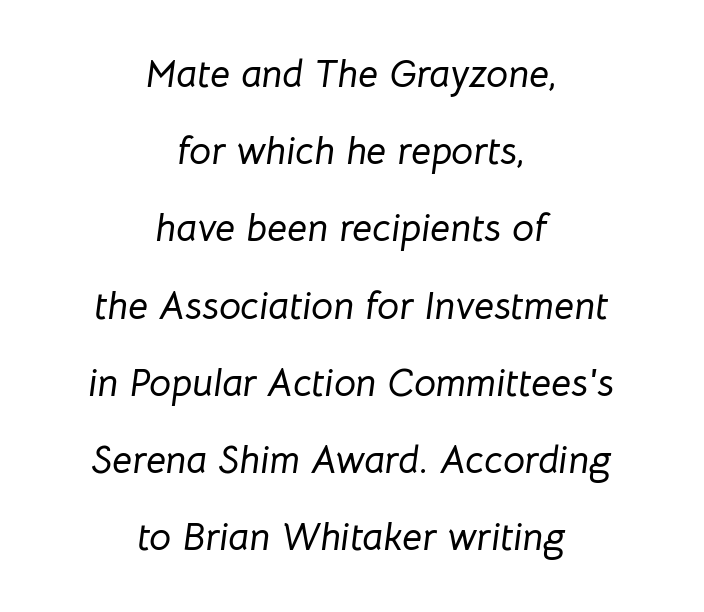
This sample is center-justified, so both line endings float freely. Observe the lean: these are italic letterforms. Unmarked baselines from the first word to the last. Note the varied advance widths — an 'i' is clearly narrower than an 'm'.
